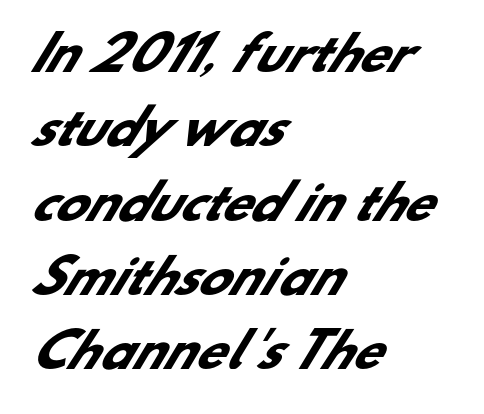
Q: Is the text bold? A: Yes.
Q: Is the typeface a serif or a sans-serif typeface? A: Sans-serif.
Q: Is the text underlined? A: No.
Q: How is the paragraph aligned? A: Left-aligned.
Q: Is the spacing between letters normal or unusually wide? A: Normal.
Q: Is the spacing between lines tight, normal or loose? A: Normal.
Q: Width (condensed, normal, or wide)? A: Normal.
Q: Stroke contrast? A: Low.
Q: x-height? A: Small.
Q: Monospaced? A: No.
